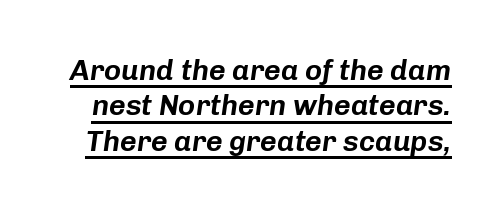
Q: Is the text italic (slanted)? A: Yes, it leans right by about 8 degrees.
Q: Is the text underlined? A: Yes.
Q: Is the spacing between letters normal or unusually wide? A: Normal.
Q: Width (condensed, normal, or wide)? A: Normal.
Q: Stroke contrast? A: Low.
Q: x-height? A: Medium.
Q: Monospaced? A: No.
